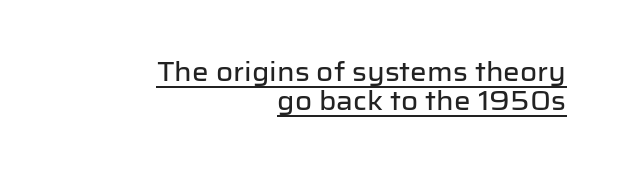
{"italic": "no", "underline": "yes", "align": "right", "line_spacing": "tight", "line_spacing_ratio": 1.13, "letter_spacing": "normal", "letter_spacing_em": 0.0, "glyph_px": 26}
